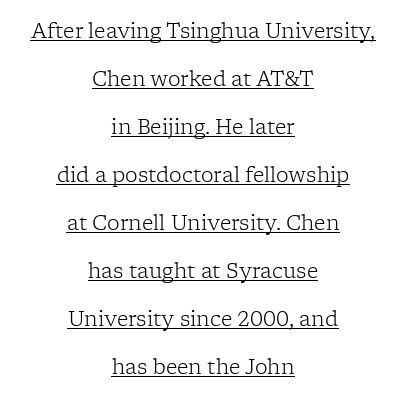
A continuous stroke trails under the words, as in a hyperlink. Spacing between characters is what you'd get straight out of the box. Which margin do the lines hug? Neither — every line sits in the middle. Weight class: somewhere from thin through regular.
